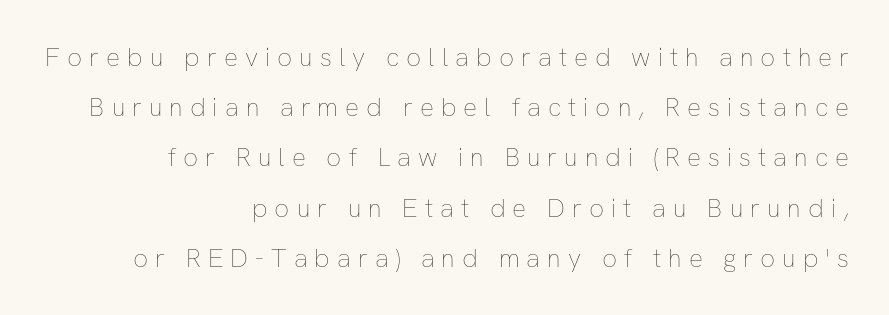
Q: Is the text bold? A: No.
Q: Is the text italic (slanted)? A: No, it is upright.
Q: Is the text underlined? A: No.
Q: How is the paragraph aligned? A: Right-aligned.
Q: Is the spacing between letters normal or unusually wide? A: Unusually wide.
Q: Is the spacing between lines tight, normal or loose? A: Loose.
